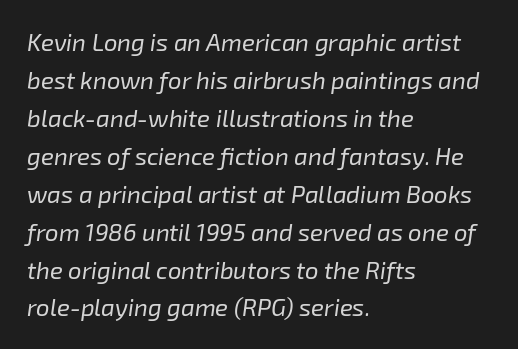
Stem width sits at or under what a default text font uses. The passage shown is not underscored anywhere. Words appear dense and cohesive because spacing is normal. The lines are quadded left.
